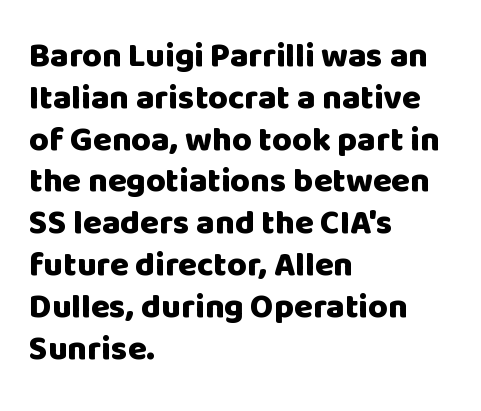
The image shows 34 px heavy sans-serif type, upright; set left-aligned, line spacing 1.23x, normal letter spacing, not underlined; low stroke contrast and a large x-height.
